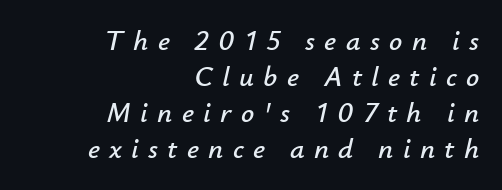
The image shows 29 px text type, italic (leaning right); set right-aligned, line spacing 1.24x, unusually wide letter spacing (+0.32 em), not underlined; low stroke contrast and a small x-height.
